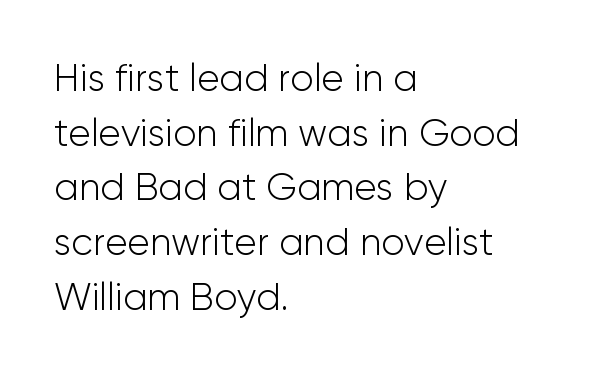
Q: Is the text bold? A: No.
Q: Is the text italic (slanted)? A: No, it is upright.
Q: Is the typeface a serif or a sans-serif typeface? A: Sans-serif.
Q: Is the text underlined? A: No.
Q: How is the paragraph aligned? A: Left-aligned.
Q: Is the spacing between letters normal or unusually wide? A: Normal.
Q: Is the spacing between lines tight, normal or loose? A: Normal.
Q: Width (condensed, normal, or wide)? A: Normal.
Q: Stroke contrast? A: Low.
Q: x-height? A: Medium.
Q: Monospaced? A: No.
